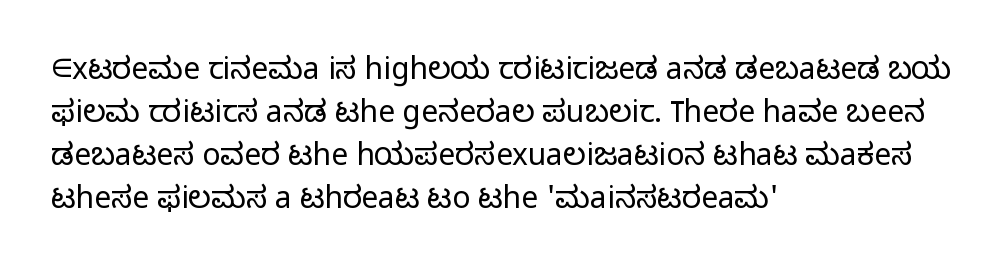
Q: Is the text bold? A: No.
Q: Is the text italic (slanted)? A: No, it is upright.
Q: Is the typeface a serif or a sans-serif typeface? A: Sans-serif.
Q: Is the text underlined? A: No.
Q: How is the paragraph aligned? A: Left-aligned.
Q: Is the spacing between letters normal or unusually wide? A: Normal.
Q: Is the spacing between lines tight, normal or loose? A: Normal.
Q: Width (condensed, normal, or wide)? A: Normal.
Q: Stroke contrast? A: Low.
Q: x-height? A: Medium.
Q: Monospaced? A: No.
